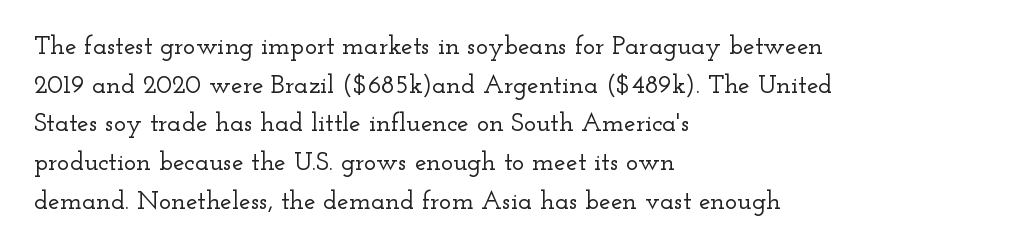
Q: Is the text italic (slanted)? A: No, it is upright.
Q: Is the text underlined? A: No.
Q: How is the paragraph aligned? A: Left-aligned.
Q: Is the spacing between letters normal or unusually wide? A: Normal.
Q: Is the spacing between lines tight, normal or loose? A: Normal.
